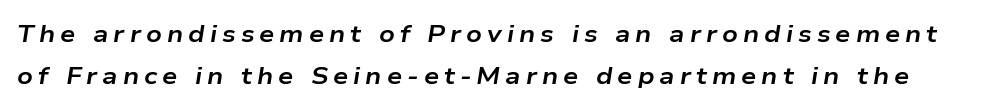
The image shows 24 px bold type, italic (leaning right); set line spacing 1.73x, unusually wide letter spacing (+0.21 em), not underlined.
